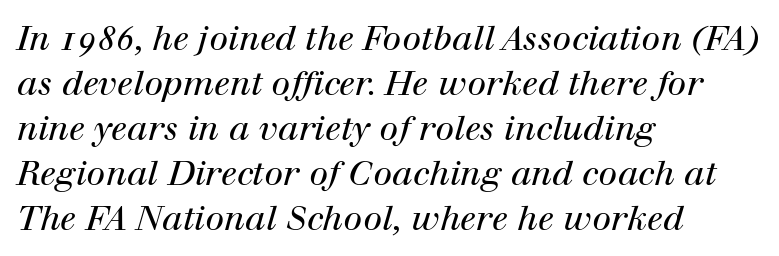
{"serif": "yes", "italic": "yes", "lean": "right", "slant_degrees": 12, "bold": "no", "weight": "regular", "width": "normal", "stroke_contrast": "high", "x_height": "medium", "monospaced": "no", "underline": "no", "align": "left", "line_spacing": "normal", "line_spacing_ratio": 1.32, "letter_spacing": "normal", "letter_spacing_em": 0.0, "glyph_px": 34}
